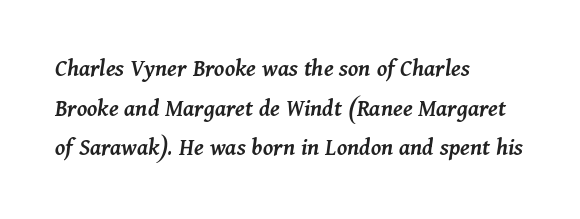
The image shows 25 px text type, italic (leaning right); set left-aligned, normal line spacing (1.59x), normal letter spacing, not underlined.
